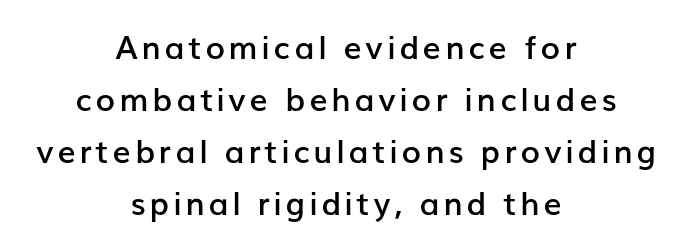
{"serif": "no", "italic": "no", "bold": "semi", "weight": "semibold", "width": "normal", "stroke_contrast": "low", "x_height": "medium", "monospaced": "no", "underline": "no", "align": "center", "line_spacing": "normal", "line_spacing_ratio": 1.63, "glyph_px": 32}
